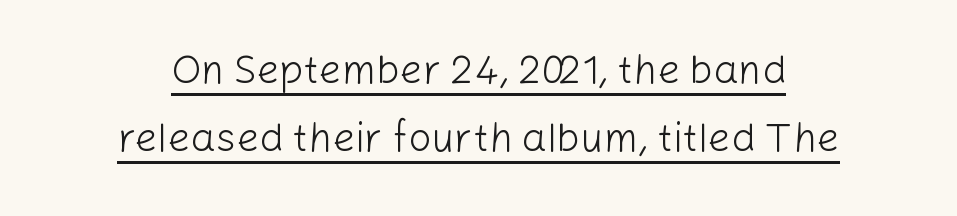
The passage shown is typed in a proportional face where columns would drift. The typography opts for an upright posture over an oblique one. Stroke terminals: plain, sans-serif. The typesetter chose a symmetrical, centered arrangement here.
